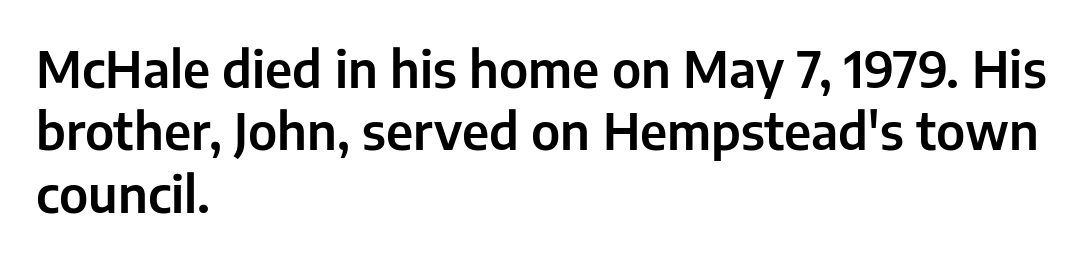
{"serif": "no", "italic": "no", "width": "normal", "stroke_contrast": "low", "x_height": "medium", "monospaced": "no", "underline": "no", "align": "left", "line_spacing": "normal", "line_spacing_ratio": 1.25, "letter_spacing": "normal", "letter_spacing_em": 0.0, "glyph_px": 50}
